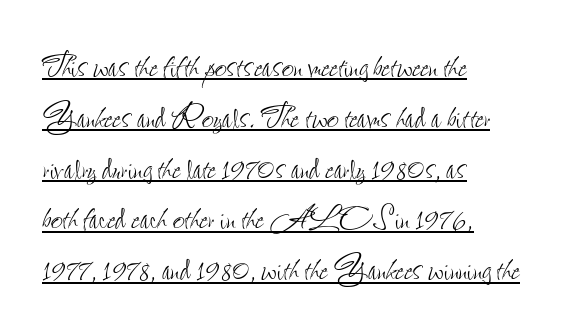
You can see a thin bar hugging the bottom of the glyphs. Caption: face not bold, strokes unweighted. A classic flush-left, rag-right setting is used for this passage.
